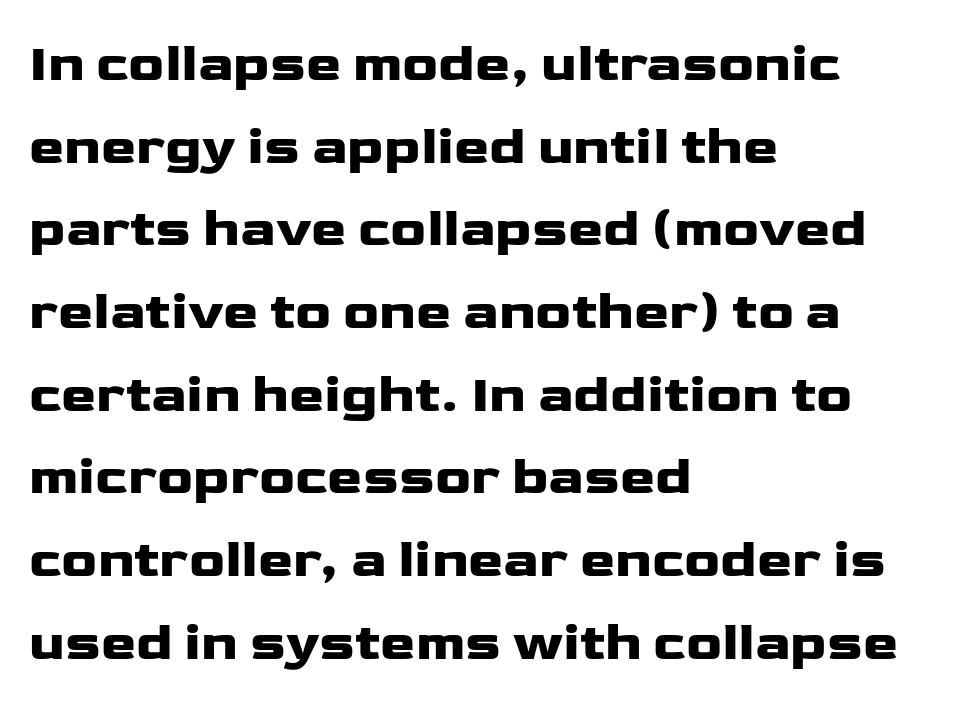
Q: Is the text italic (slanted)? A: No, it is upright.
Q: Is the typeface a serif or a sans-serif typeface? A: Sans-serif.
Q: Is the text underlined? A: No.
Q: How is the paragraph aligned? A: Left-aligned.
Q: Is the spacing between letters normal or unusually wide? A: Normal.
Q: Is the spacing between lines tight, normal or loose? A: Normal.
Q: Width (condensed, normal, or wide)? A: Wide.
Q: Stroke contrast? A: Low.
Q: x-height? A: Medium.
Q: Monospaced? A: No.
